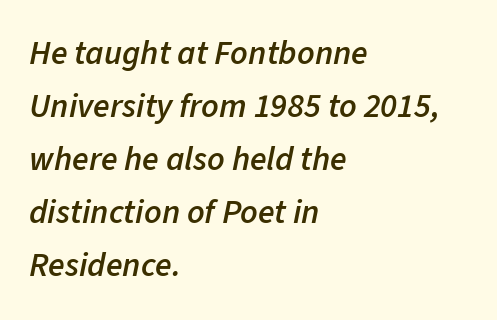
It's the slanting kind of type. Every letter is mildly thick-stroked: semibold rather than bold. Horizontal alignment here is leftward, the default for most running prose. The face used here is proportionally spaced, like ordinary book or web type.
